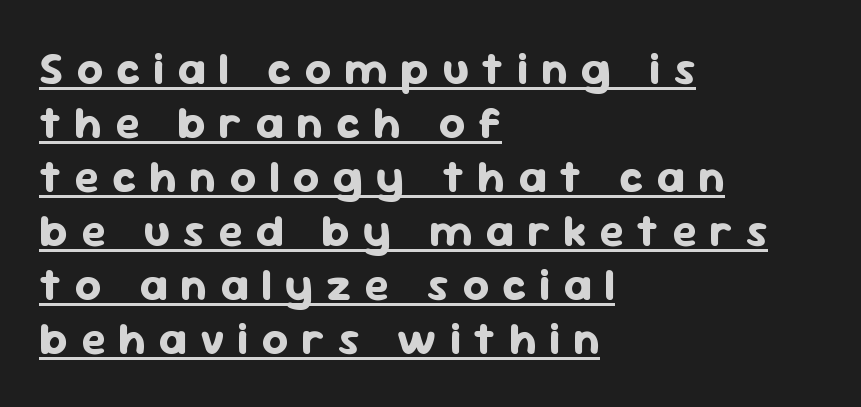
{"serif": "no", "italic": "no", "bold": "yes", "weight": "bold", "width": "normal", "stroke_contrast": "low", "x_height": "medium", "monospaced": "no", "underline": "yes", "align": "left", "line_spacing_ratio": 1.2, "letter_spacing": "wide", "letter_spacing_em": 0.29, "glyph_px": 45}
